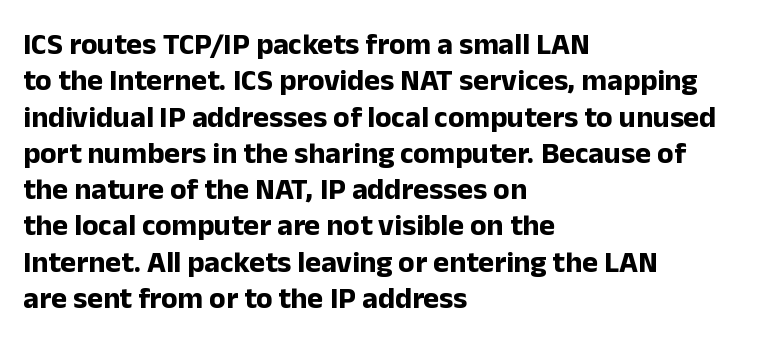
Q: Is the text bold? A: Yes.
Q: Is the text italic (slanted)? A: No, it is upright.
Q: Is the typeface a serif or a sans-serif typeface? A: Sans-serif.
Q: Is the text underlined? A: No.
Q: How is the paragraph aligned? A: Left-aligned.
Q: Is the spacing between letters normal or unusually wide? A: Normal.
Q: Width (condensed, normal, or wide)? A: Normal.
Q: Stroke contrast? A: Low.
Q: x-height? A: Medium.
Q: Monospaced? A: No.
